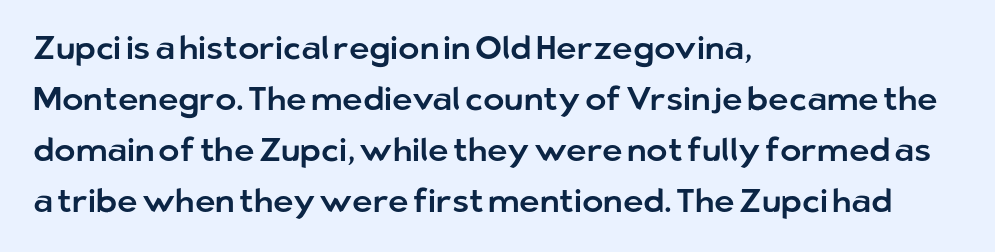
{"serif": "no", "italic": "no", "width": "normal", "stroke_contrast": "low", "x_height": "medium", "monospaced": "no", "underline": "no", "align": "left", "line_spacing": "normal", "line_spacing_ratio": 1.59, "letter_spacing": "normal", "letter_spacing_em": 0.0, "glyph_px": 32}
